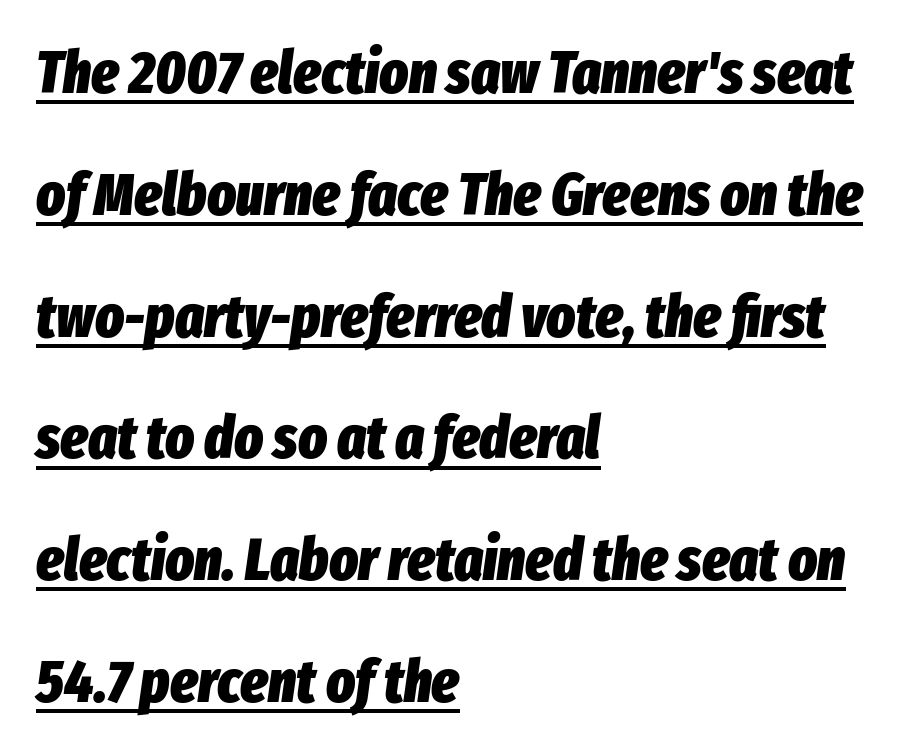
{"italic": "yes", "lean": "right", "slant_degrees": 8, "bold": "yes", "weight": "heavy", "width": "condensed", "stroke_contrast": "low", "x_height": "medium", "monospaced": "no", "underline": "yes", "align": "left", "line_spacing": "loose", "line_spacing_ratio": 2.03, "letter_spacing": "normal", "letter_spacing_em": 0.0, "glyph_px": 60}
